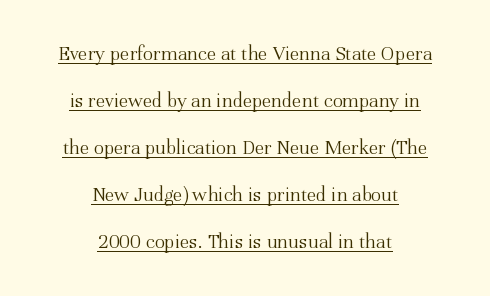
The paragraph has two soft edges and a firm central axis. The face looks like a standard text weight, possibly lighter. Loosely led — the rows are spread out. Observe the ordinary spacing: letters are neighbours, not strangers. Underlined type.
